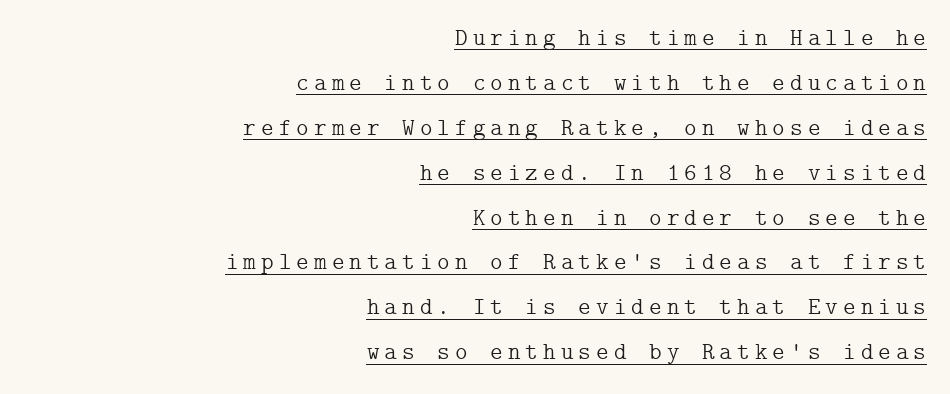
The image shows 24 px text type, upright; set right-aligned, line spacing 1.87x, unusually wide letter spacing (+0.21 em), underlined.
